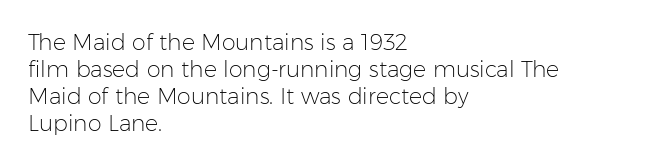
The image shows 22 px text type, upright; set left-aligned, line spacing 1.23x, normal letter spacing, not underlined.
